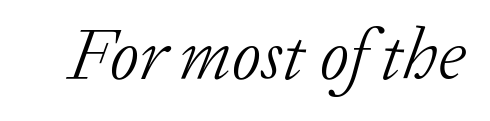
Think of a printed novel: that variable character pitch is what you see here. Classification — serif. Stems and bowls with no extra thickness — not bold. Caption: standard tracking, unaltered. A clean baseline with only descenders dipping below it.
